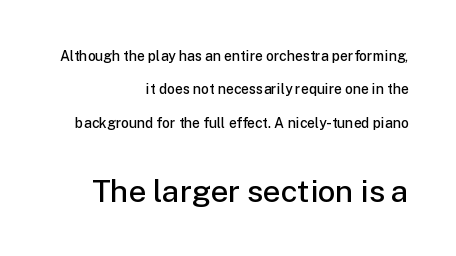
{"serif": "no", "italic": "no", "bold": "semi", "weight": "semibold", "width": "normal", "stroke_contrast": "low", "x_height": "medium", "monospaced": "no", "underline": "no", "align": "right", "line_spacing": "loose", "line_spacing_ratio": 2.38, "letter_spacing": "normal", "letter_spacing_em": 0.0, "larger_block": "second", "size_ratio": 2.21, "glyph_px": 31}
